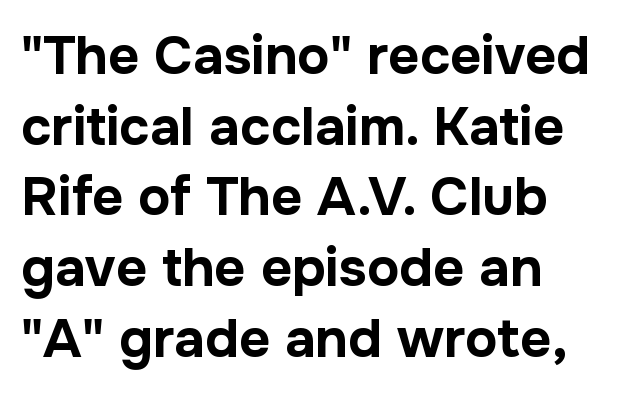
{"serif": "no", "italic": "no", "bold": "yes", "weight": "bold", "width": "normal", "stroke_contrast": "low", "x_height": "medium", "monospaced": "no", "underline": "no", "align": "left", "line_spacing": "normal", "line_spacing_ratio": 1.31, "letter_spacing": "normal", "letter_spacing_em": 0.0, "glyph_px": 54}
